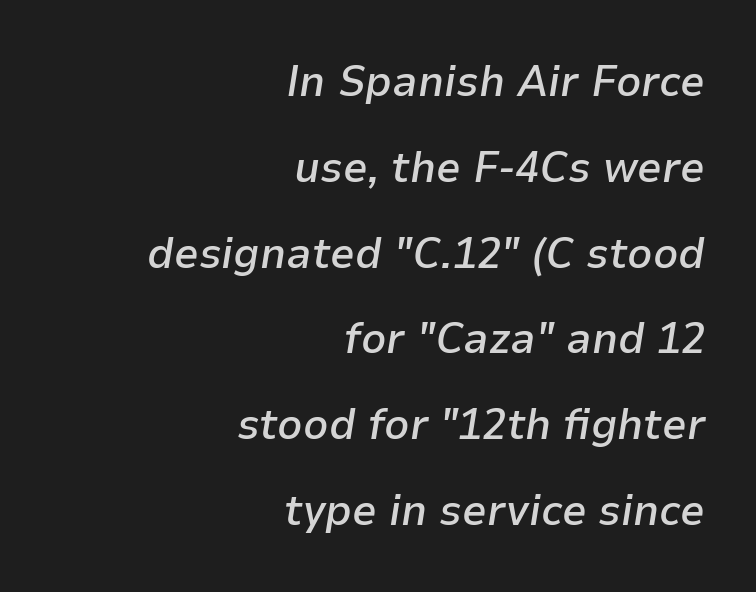
Look at the tracking — it's just the regular setting, nothing added. A typesetter would call this proportional, since set widths differ per character. If you drew a line through each stem, it would be angled. Look at the stroke-to-counter ratio: somewhat heavy, a semibold.
